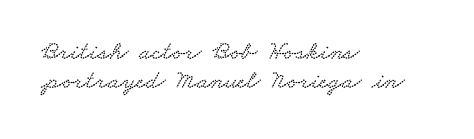
The strip under each line holds only bare page. The block of text is dense from top to bottom, with scant space between rows. There is no visible air inserted between adjacent glyphs. All the whitespace from short lines collects on the right.
